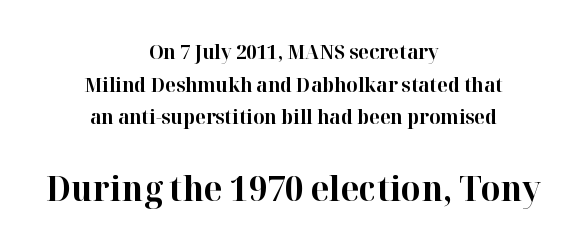
{"serif": "yes", "italic": "no", "bold": "yes", "weight": "bold", "width": "normal", "stroke_contrast": "high", "x_height": "medium", "monospaced": "no", "underline": "no", "align": "center", "line_spacing": "normal", "line_spacing_ratio": 1.63, "letter_spacing": "normal", "letter_spacing_em": 0.0, "larger_block": "second", "size_ratio": 1.75, "glyph_px": 35}
